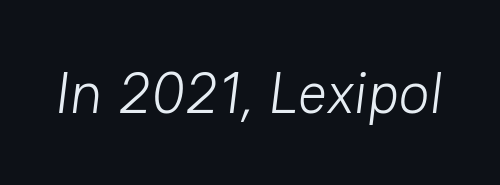
Q: Is the text bold? A: No.
Q: Is the typeface a serif or a sans-serif typeface? A: Sans-serif.
Q: Is the text underlined? A: No.
Q: Is the spacing between letters normal or unusually wide? A: Normal.
Q: Width (condensed, normal, or wide)? A: Normal.
Q: Stroke contrast? A: Low.
Q: x-height? A: Medium.
Q: Monospaced? A: No.
